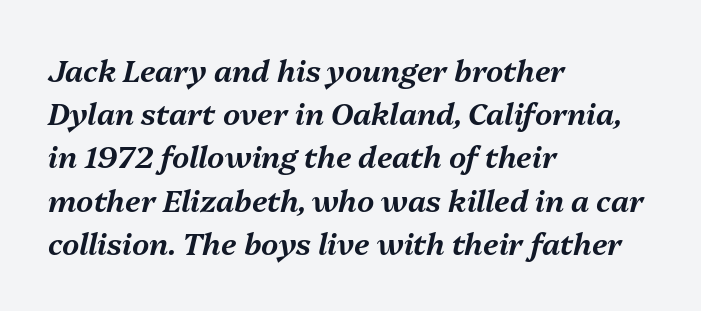
The image shows 30 px text type, italic (leaning right); set left-aligned, normal line spacing (1.44x), normal letter spacing, not underlined; medium stroke contrast and a medium x-height.
